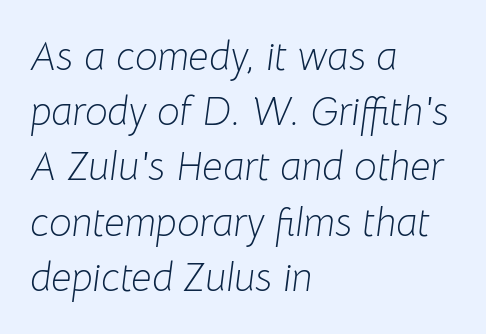
Q: Is the text bold? A: No.
Q: Is the text italic (slanted)? A: Yes, it leans right by about 8 degrees.
Q: Is the text underlined? A: No.
Q: How is the paragraph aligned? A: Left-aligned.
Q: Is the spacing between letters normal or unusually wide? A: Normal.
Q: Is the spacing between lines tight, normal or loose? A: Normal.
Q: Width (condensed, normal, or wide)? A: Normal.
Q: Stroke contrast? A: Low.
Q: x-height? A: Medium.
Q: Monospaced? A: No.
